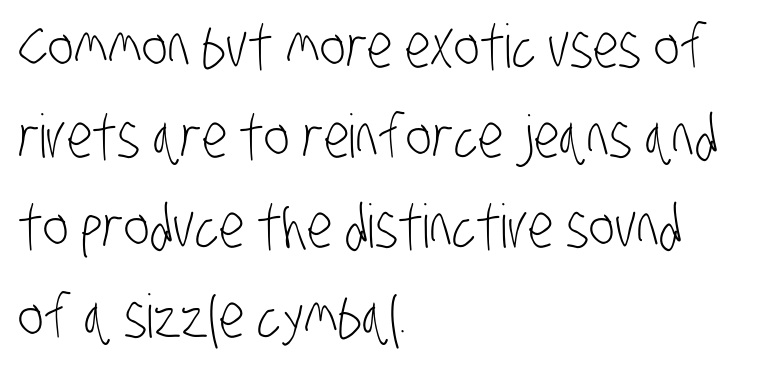
{"serif": "no", "bold": "no", "weight": "light", "width": "condensed", "stroke_contrast": "low", "x_height": "large", "monospaced": "no", "underline": "no", "align": "left", "line_spacing": "normal", "line_spacing_ratio": 1.5, "letter_spacing": "normal", "letter_spacing_em": 0.0, "glyph_px": 60}
